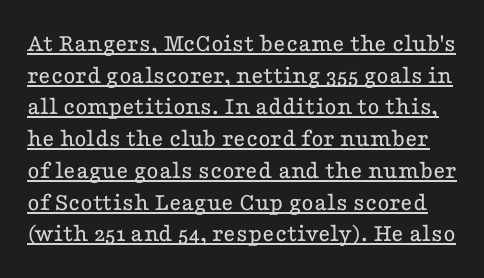
{"italic": "no", "bold": "no", "underline": "yes", "line_spacing_ratio": 1.22, "letter_spacing": "normal", "letter_spacing_em": 0.0, "glyph_px": 26}
